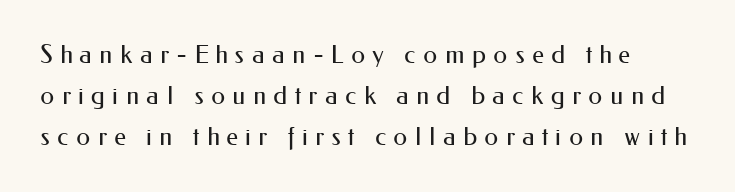
The image shows 25 px text type, upright; set normal line spacing (1.64x), unusually wide letter spacing (+0.29 em), not underlined.
